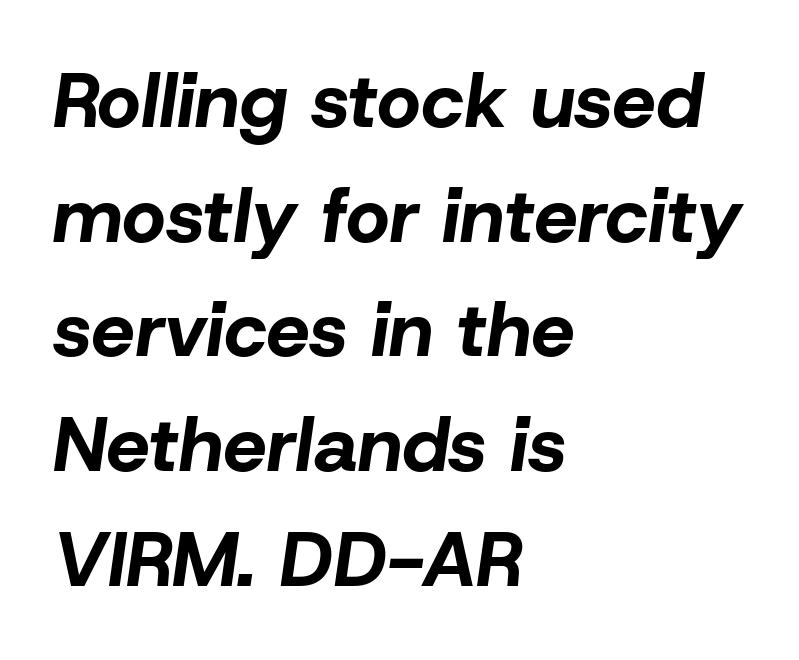
Nobody drew a line under any word here. The face used here is proportionally spaced, like ordinary book or web type. This is heavy type, rendered in bold. Default kerning and tracking; the words read as compact shapes. Students, observe: this is what conventionally led text looks like.
